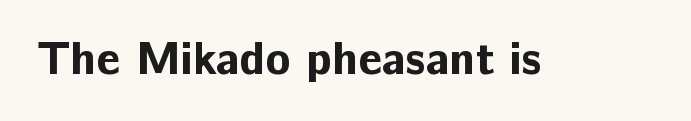
{"serif": "no", "italic": "no", "bold": "yes", "weight": "bold", "width": "normal", "stroke_contrast": "low", "x_height": "medium", "monospaced": "no", "underline": "no", "letter_spacing": "normal", "letter_spacing_em": 0.0, "glyph_px": 46}
